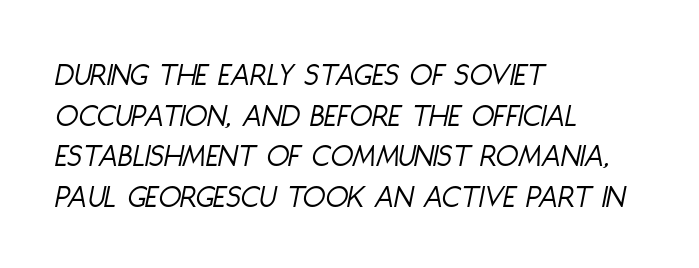
The image shows 33 px light, condensed type, italic (leaning right); set left-aligned, line spacing 1.23x, normal letter spacing, not underlined; low stroke contrast and a large x-height.
